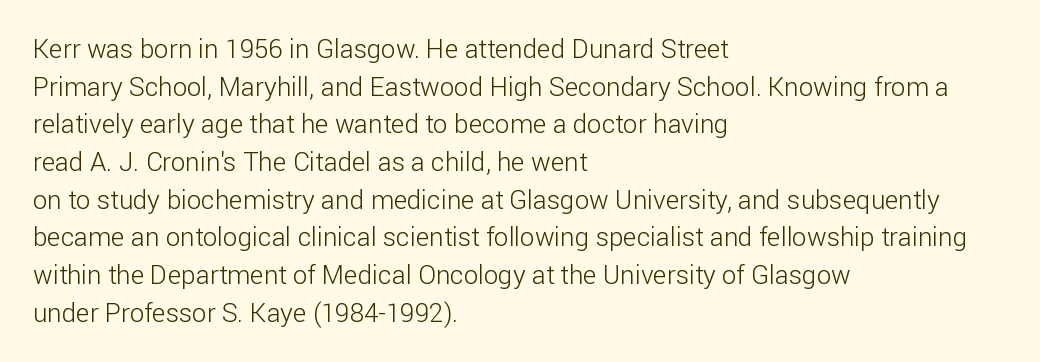
The image shows 26 px text type, upright; set left-aligned, normal line spacing (1.45x), normal letter spacing, not underlined.
